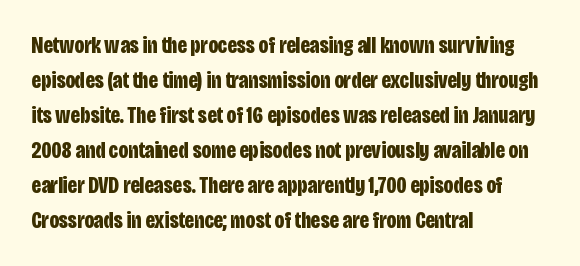
Q: Is the text bold? A: Yes.
Q: Is the text italic (slanted)? A: No, it is upright.
Q: Is the text underlined? A: No.
Q: How is the paragraph aligned? A: Left-aligned.
Q: Is the spacing between letters normal or unusually wide? A: Normal.
Q: Is the spacing between lines tight, normal or loose? A: Normal.
